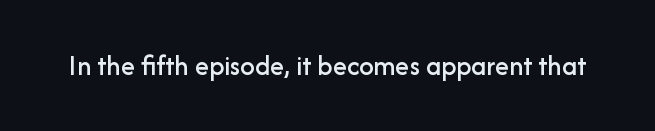
Q: Is the text italic (slanted)? A: No, it is upright.
Q: Is the typeface a serif or a sans-serif typeface? A: Sans-serif.
Q: Is the text underlined? A: No.
Q: Is the spacing between letters normal or unusually wide? A: Normal.
Q: Width (condensed, normal, or wide)? A: Normal.
Q: Stroke contrast? A: Low.
Q: x-height? A: Medium.
Q: Monospaced? A: No.
